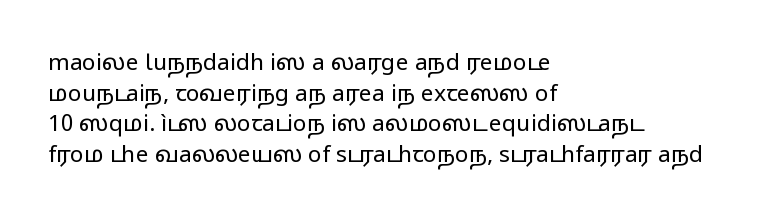
{"italic": "no", "bold": "no", "underline": "no", "align": "left", "line_spacing": "normal", "line_spacing_ratio": 1.33, "letter_spacing": "normal", "letter_spacing_em": 0.0, "glyph_px": 23}
